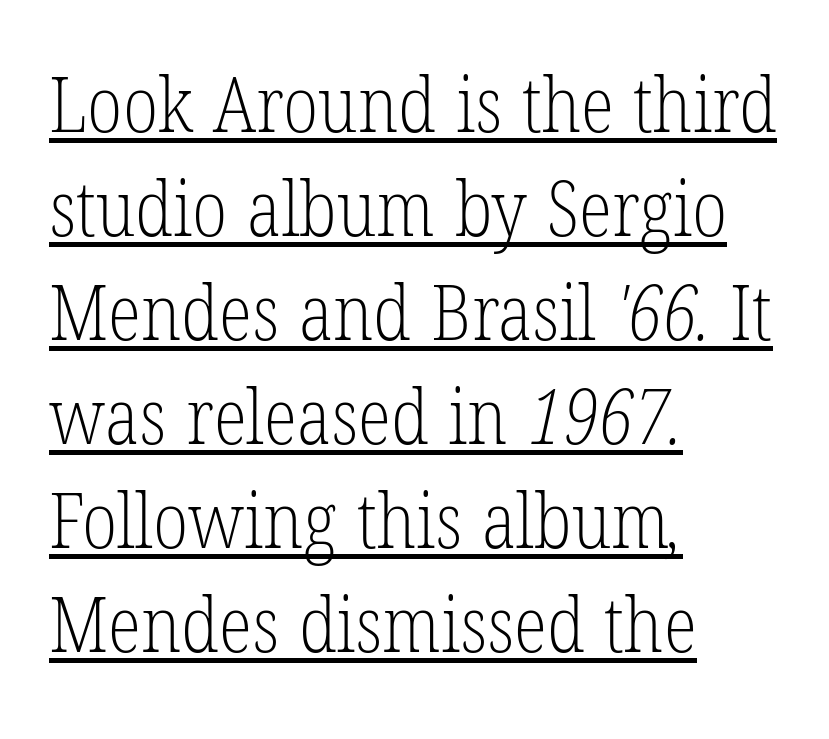
Small tapered or slab feet sit at the stroke ends, so this counts as serif. The passage shown is typed in a proportional face where columns would drift. Short and long lines alike share a common starting point at left. No extra ink here — the face is not bold. You can see a thin bar hugging the bottom of the glyphs. Regarding leading, the lines here are spaced in the standard way.
